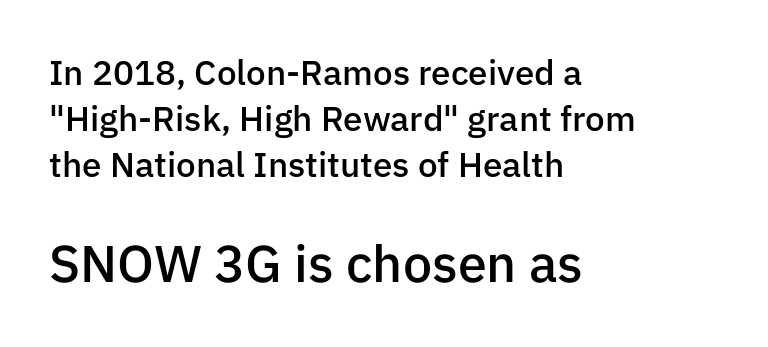
{"serif": "no", "italic": "no", "bold": "semi", "weight": "semibold", "width": "normal", "stroke_contrast": "low", "x_height": "medium", "monospaced": "no", "underline": "no", "align": "left", "line_spacing": "normal", "line_spacing_ratio": 1.31, "letter_spacing": "normal", "letter_spacing_em": 0.0, "larger_block": "second", "size_ratio": 1.49, "glyph_px": 52}
